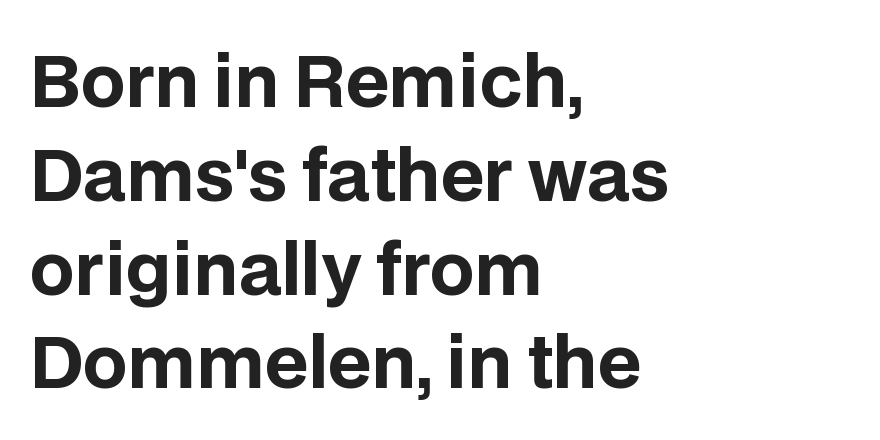
Q: Is the text bold? A: Yes.
Q: Is the text italic (slanted)? A: No, it is upright.
Q: Is the typeface a serif or a sans-serif typeface? A: Sans-serif.
Q: Is the text underlined? A: No.
Q: How is the paragraph aligned? A: Left-aligned.
Q: Is the spacing between letters normal or unusually wide? A: Normal.
Q: Is the spacing between lines tight, normal or loose? A: Normal.
Q: Width (condensed, normal, or wide)? A: Normal.
Q: Stroke contrast? A: Low.
Q: x-height? A: Large.
Q: Monospaced? A: No.
